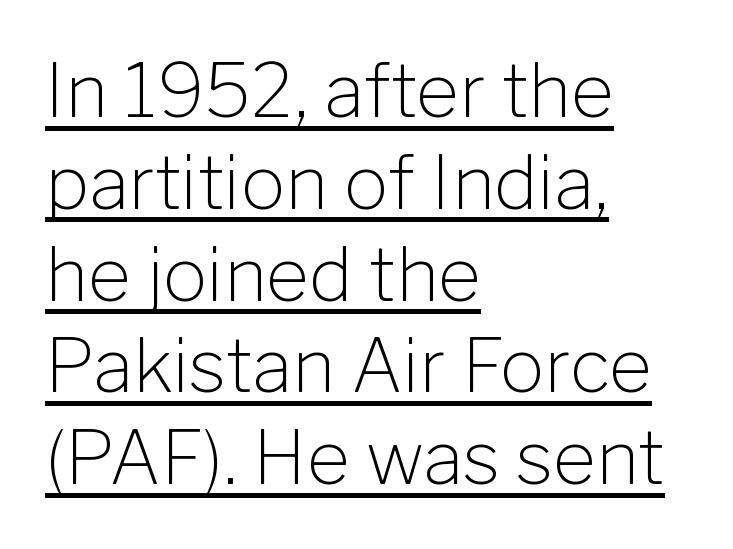
Q: Is the text bold? A: No.
Q: Is the text italic (slanted)? A: No, it is upright.
Q: Is the typeface a serif or a sans-serif typeface? A: Sans-serif.
Q: Is the text underlined? A: Yes.
Q: How is the paragraph aligned? A: Left-aligned.
Q: Is the spacing between letters normal or unusually wide? A: Normal.
Q: Width (condensed, normal, or wide)? A: Normal.
Q: Stroke contrast? A: Low.
Q: x-height? A: Medium.
Q: Monospaced? A: No.
